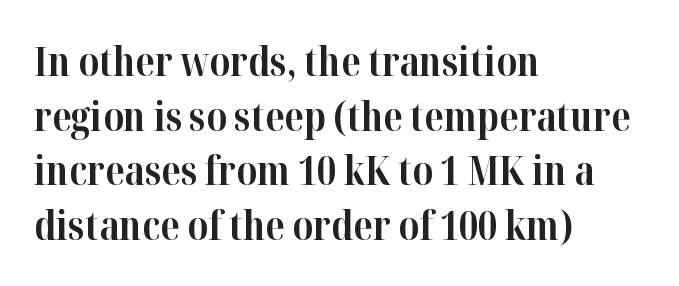
Every character sits straight up, as roman type does. Typographic density is high because the face is bold. The rag falls on the right side of this text block. Leading matches the norm, producing a regular column.
